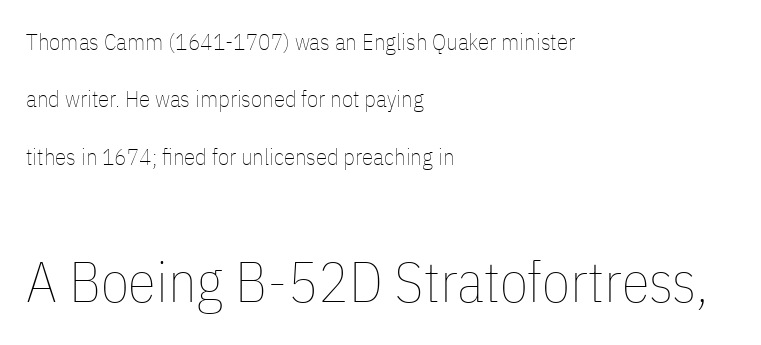
Style check: upright. The face used here is proportionally spaced, like ordinary book or web type. Honestly, the rows look like they've been pulled way apart. The gap between lines stays unmarked. The face used here appears at its bigger size in the lower chunk. The passage shown is not bold in any degree.
